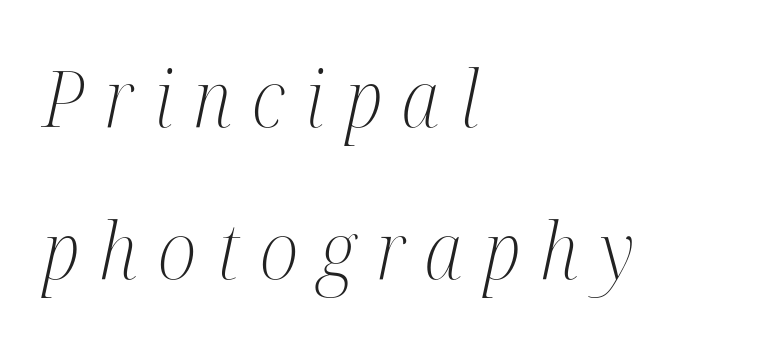
Q: Is the text bold? A: No.
Q: Is the text italic (slanted)? A: Yes, it leans right by about 12 degrees.
Q: Is the typeface a serif or a sans-serif typeface? A: Serif.
Q: Is the text underlined? A: No.
Q: How is the paragraph aligned? A: Left-aligned.
Q: Is the spacing between letters normal or unusually wide? A: Unusually wide.
Q: Is the spacing between lines tight, normal or loose? A: Loose.
Q: Width (condensed, normal, or wide)? A: Condensed.
Q: Stroke contrast? A: Medium.
Q: x-height? A: Medium.
Q: Monospaced? A: No.
